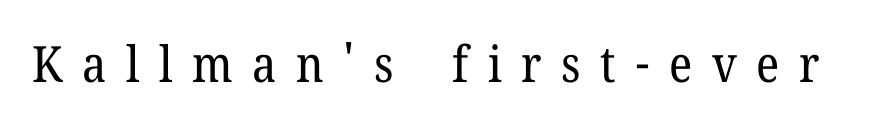
Here the designer chose a conventional face with non-uniform glyph widths. I'd call this a serif setting — the letters wear small feet. The axis of the letterforms is exactly vertical. The font is comparable to plain body text, perhaps lighter. Someone cranked the tracking dial way up on this one. This rendering features lettering with no underline.
